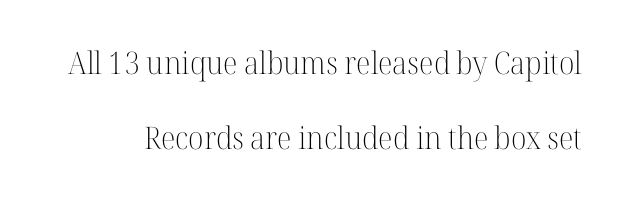
The image shows 31 px light serif type, upright; set loose line spacing (2.43x), normal letter spacing, not underlined; high stroke contrast and a medium x-height.
